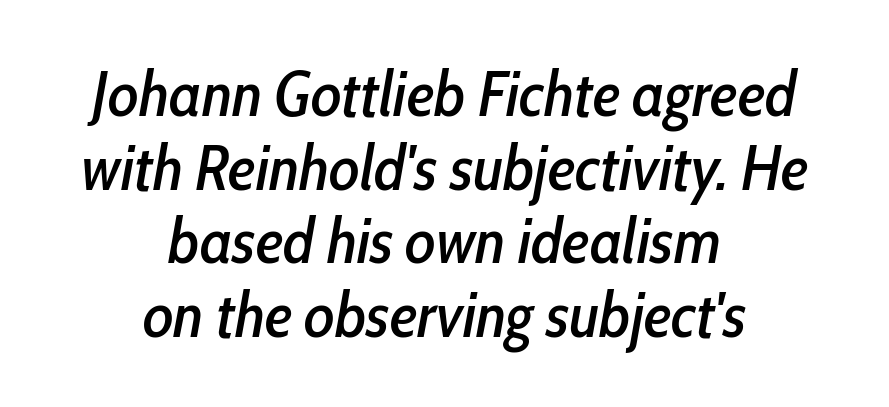
Q: Is the text italic (slanted)? A: Yes, it leans right by about 10 degrees.
Q: Is the text underlined? A: No.
Q: How is the paragraph aligned? A: Centered.
Q: Is the spacing between letters normal or unusually wide? A: Normal.
Q: Is the spacing between lines tight, normal or loose? A: Tight.
Q: Width (condensed, normal, or wide)? A: Condensed.
Q: Stroke contrast? A: Low.
Q: x-height? A: Medium.
Q: Monospaced? A: No.
